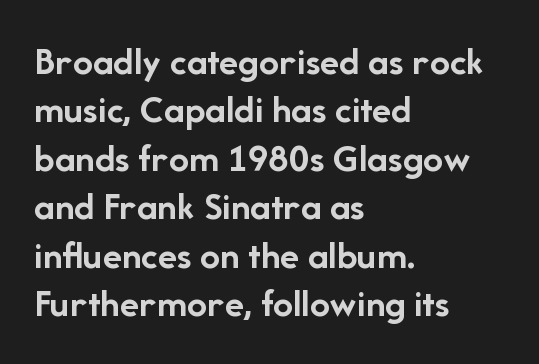
Looks like regular typesetting: each glyph gets only the width it needs. Letterform terminals end flat and unadorned throughout the passage. A typesetter would call this zero additional tracking. A bare baseline throughout the passage. Short and long lines alike share a common starting point at left. Unlike italic type, these characters show no tilt at all.
